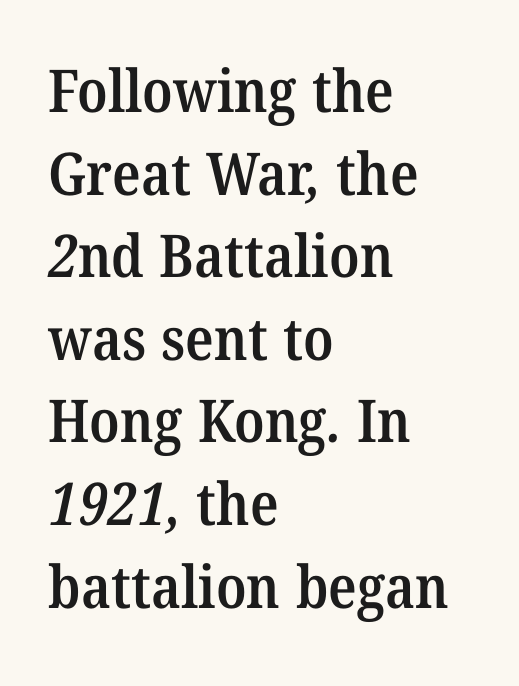
Q: Is the text bold? A: Semi-bold.
Q: Is the typeface a serif or a sans-serif typeface? A: Serif.
Q: Is the text underlined? A: No.
Q: How is the paragraph aligned? A: Left-aligned.
Q: Is the spacing between letters normal or unusually wide? A: Normal.
Q: Is the spacing between lines tight, normal or loose? A: Normal.
Q: Width (condensed, normal, or wide)? A: Normal.
Q: Stroke contrast? A: Medium.
Q: x-height? A: Medium.
Q: Monospaced? A: No.
